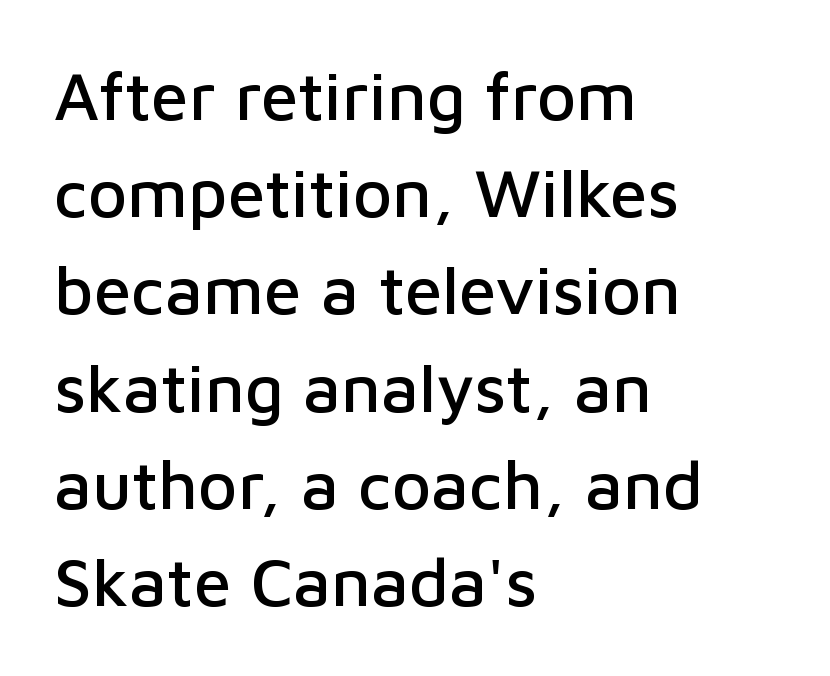
Lines of text with bare space underneath. Nope, not italic — everything's standing straight. Spacing verdict: proportional, widths tailored to each character. The passage shown has conventional tracking throughout.
